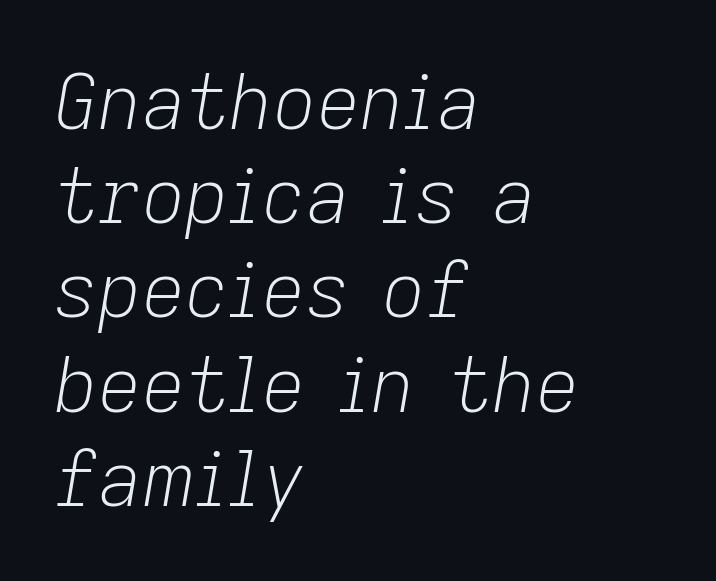
Q: Is the text bold? A: No.
Q: Is the text italic (slanted)? A: Yes, it leans right by about 9 degrees.
Q: Is the text underlined? A: No.
Q: How is the paragraph aligned? A: Left-aligned.
Q: Is the spacing between letters normal or unusually wide? A: Normal.
Q: Width (condensed, normal, or wide)? A: Normal.
Q: Stroke contrast? A: Low.
Q: x-height? A: Medium.
Q: Monospaced? A: No.
